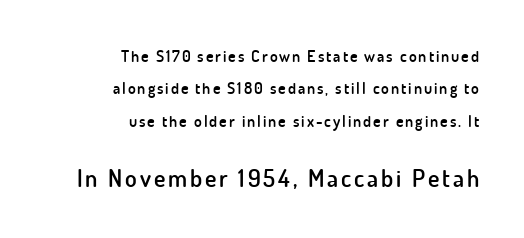
{"italic": "no", "bold": "semi", "underline": "no", "align": "right", "line_spacing": "loose", "line_spacing_ratio": 2.03, "larger_block": "second", "size_ratio": 1.5, "glyph_px": 24}
